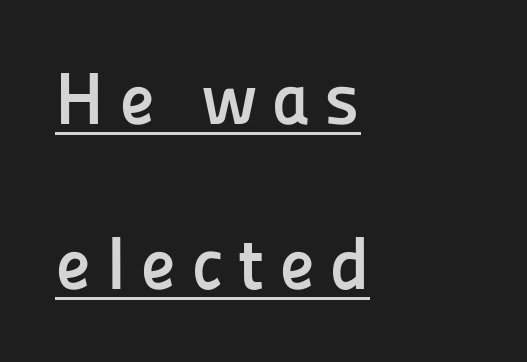
Q: Is the text bold? A: Yes.
Q: Is the text italic (slanted)? A: No, it is upright.
Q: Is the typeface a serif or a sans-serif typeface? A: Sans-serif.
Q: Is the text underlined? A: Yes.
Q: How is the paragraph aligned? A: Left-aligned.
Q: Is the spacing between letters normal or unusually wide? A: Unusually wide.
Q: Is the spacing between lines tight, normal or loose? A: Loose.
Q: Width (condensed, normal, or wide)? A: Normal.
Q: Stroke contrast? A: Low.
Q: x-height? A: Medium.
Q: Monospaced? A: No.
